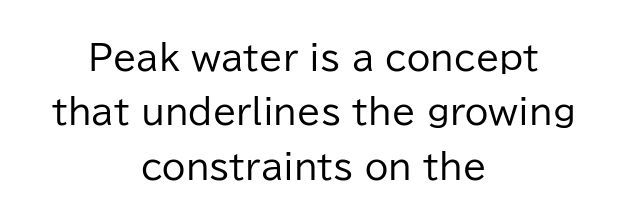
The image shows 34 px regular-weight sans-serif type, upright; set centered, normal line spacing (1.6x), normal letter spacing, not underlined; low stroke contrast and a medium x-height.
